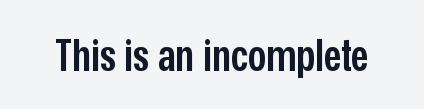
Q: Is the text bold? A: Semi-bold.
Q: Is the text italic (slanted)? A: No, it is upright.
Q: Is the typeface a serif or a sans-serif typeface? A: Sans-serif.
Q: Is the text underlined? A: No.
Q: Is the spacing between letters normal or unusually wide? A: Normal.
Q: Width (condensed, normal, or wide)? A: Condensed.
Q: Stroke contrast? A: Low.
Q: x-height? A: Medium.
Q: Monospaced? A: No.
